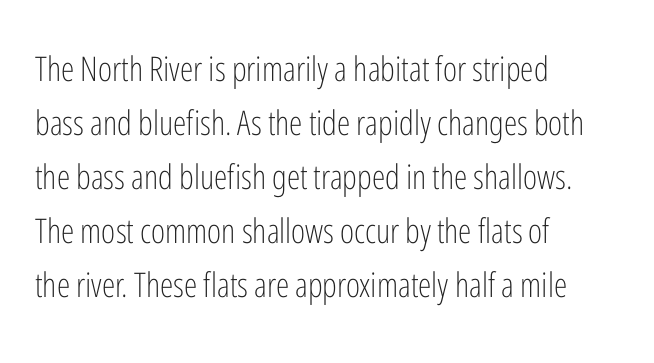
The image shows 34 px light, condensed sans-serif type, upright; set left-aligned, normal line spacing (1.59x), normal letter spacing, not underlined; low stroke contrast and a medium x-height.
